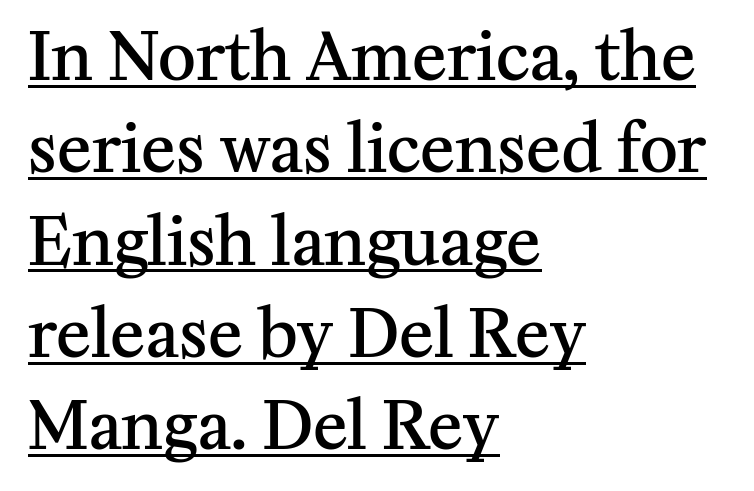
Font category for this specimen: serif. This sample carries an underscore along the baseline area. Character widths vary here, with narrow letters taking less room than wide ones. A classic flush-left, rag-right setting is used for this passage. Nope, not italic — everything's standing straight. Caption: semibold face, moderately heavy strokes.
